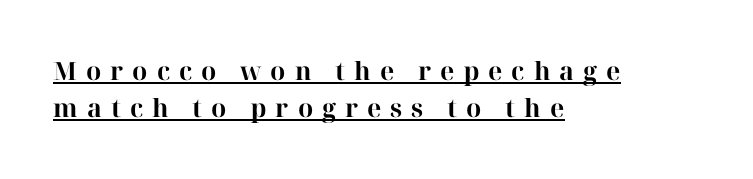
Q: Is the text bold? A: Yes.
Q: Is the text italic (slanted)? A: No, it is upright.
Q: Is the text underlined? A: Yes.
Q: How is the paragraph aligned? A: Left-aligned.
Q: Is the spacing between letters normal or unusually wide? A: Unusually wide.
Q: Is the spacing between lines tight, normal or loose? A: Normal.
